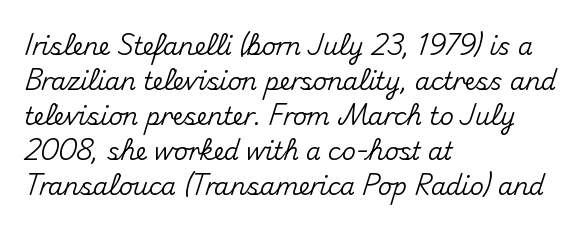
{"underline": "no", "align": "left", "line_spacing": "normal", "line_spacing_ratio": 1.46, "letter_spacing": "normal", "letter_spacing_em": 0.0, "glyph_px": 24}
